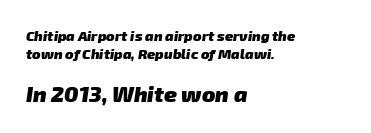
Glance below the letters and you will spot only blank space. These lines are set flush left with a ragged right edge. Students, observe: this is what conventionally led text looks like. Heft: maximum for text — a bold. Caption: upper text group reduced, lower text group enlarged.
